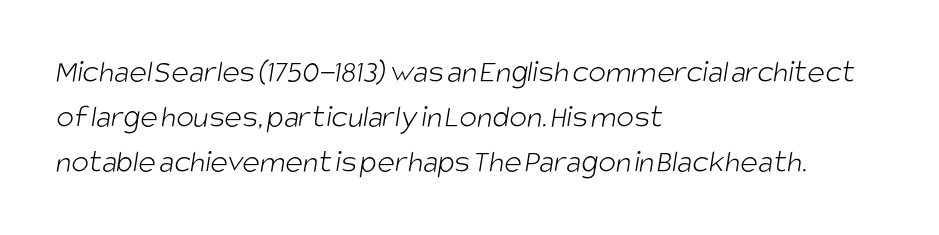
Q: Is the text bold? A: No.
Q: Is the typeface a serif or a sans-serif typeface? A: Sans-serif.
Q: Is the text underlined? A: No.
Q: How is the paragraph aligned? A: Left-aligned.
Q: Is the spacing between letters normal or unusually wide? A: Normal.
Q: Is the spacing between lines tight, normal or loose? A: Normal.
Q: Width (condensed, normal, or wide)? A: Condensed.
Q: Stroke contrast? A: Low.
Q: x-height? A: Large.
Q: Monospaced? A: No.
